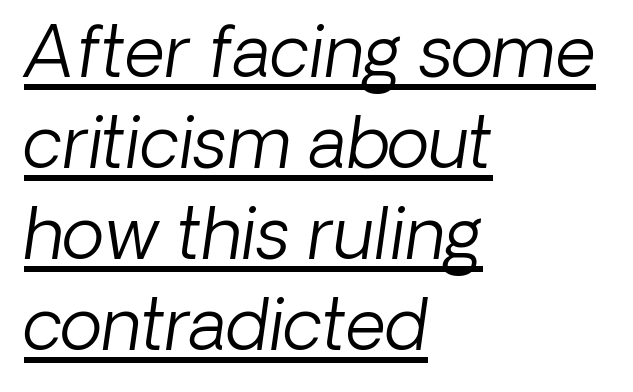
Is this a heavy cut? Hardly; it is regular or lighter. The letters sit at their default tracking, neither squeezed nor spread. The glyphs are accompanied by a horizontal stroke just below them. Regarding serifs, this sample does without them.
